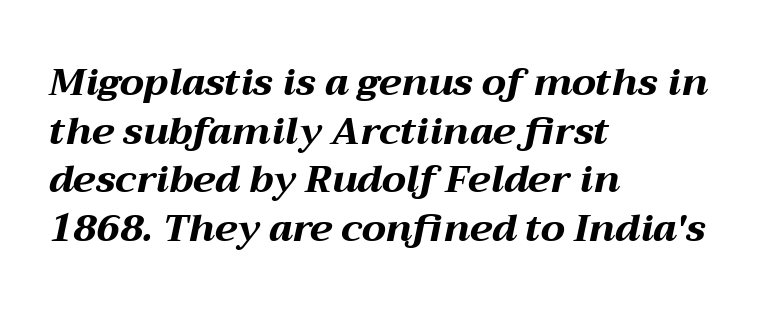
{"italic": "yes", "lean": "right", "slant_degrees": 12, "bold": "yes", "weight": "bold", "width": "wide", "stroke_contrast": "medium", "x_height": "medium", "monospaced": "no", "underline": "no", "align": "left", "line_spacing": "normal", "line_spacing_ratio": 1.28, "letter_spacing": "normal", "letter_spacing_em": 0.0, "glyph_px": 38}
